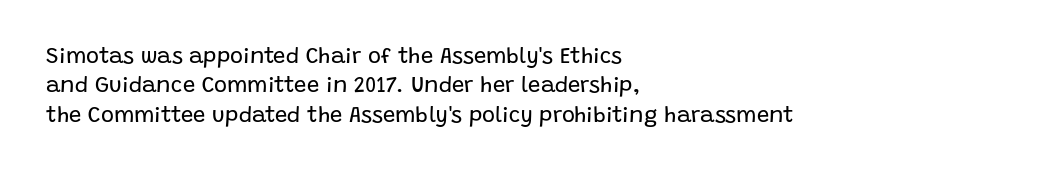
The image shows 22 px text type, upright; set left-aligned, normal line spacing (1.34x), normal letter spacing, not underlined.
